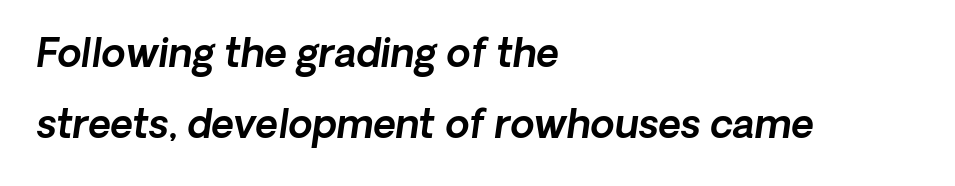
The image shows 39 px text type, italic (leaning right); set left-aligned, line spacing 1.83x, normal letter spacing, not underlined; a medium x-height.
